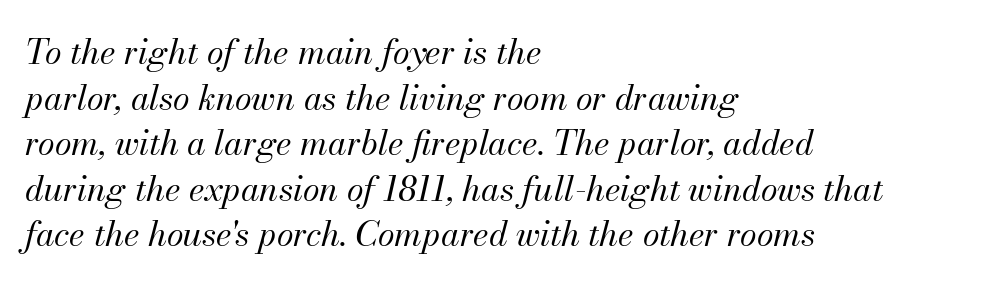
The image shows 34 px regular-weight type, italic (leaning right); set left-aligned, normal line spacing (1.34x), normal letter spacing, not underlined; medium stroke contrast and a small x-height.
